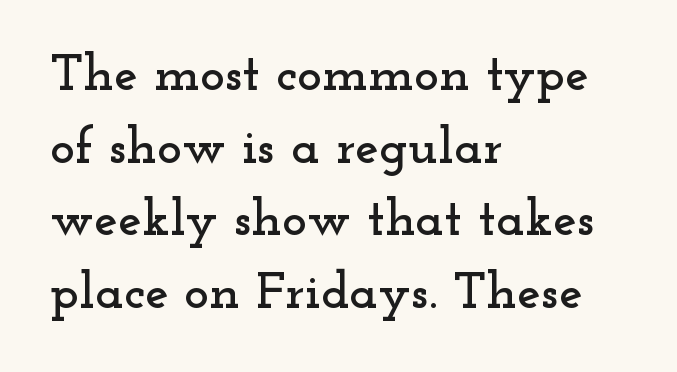
Q: Is the text italic (slanted)? A: No, it is upright.
Q: Is the typeface a serif or a sans-serif typeface? A: Serif.
Q: Is the text underlined? A: No.
Q: How is the paragraph aligned? A: Left-aligned.
Q: Is the spacing between letters normal or unusually wide? A: Normal.
Q: Is the spacing between lines tight, normal or loose? A: Normal.
Q: Width (condensed, normal, or wide)? A: Wide.
Q: Stroke contrast? A: Low.
Q: x-height? A: Small.
Q: Monospaced? A: No.
